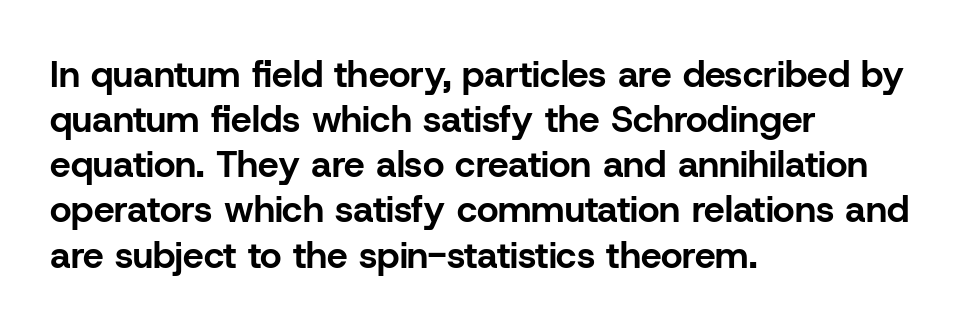
This rendering uses left alignment, leaving the right contour irregular. A typesetter would call this zero additional tracking. The letters stand upright; this is a roman face. Proportional: the letters do not fall into vertical columns.
